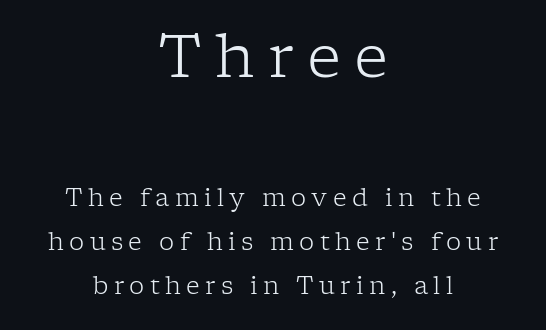
These lines are rendered in a variable-pitch font. The type family on display is of the serif kind. Words float on clear page, feet unadorned. You can tell it's not italic because the verticals are truly vertical.
